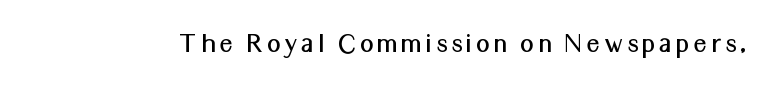
{"serif": "no", "italic": "no", "width": "normal", "stroke_contrast": "medium", "x_height": "medium", "monospaced": "no", "underline": "no", "glyph_px": 29}
